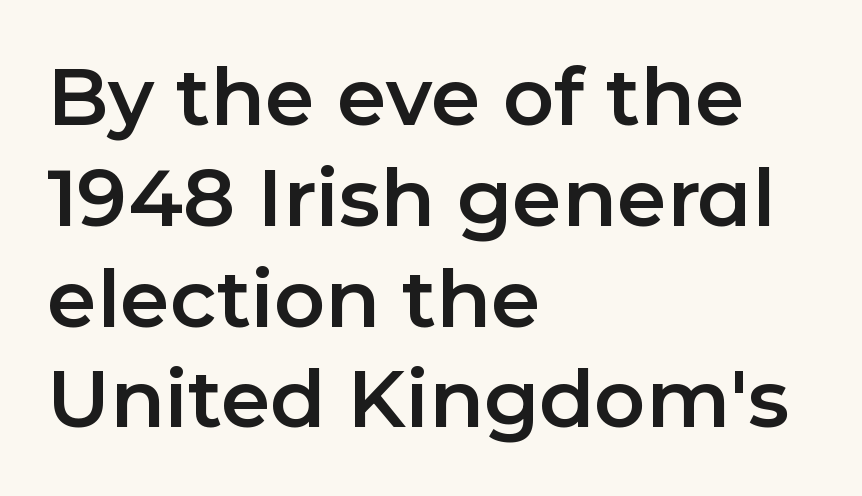
Q: Is the text italic (slanted)? A: No, it is upright.
Q: Is the typeface a serif or a sans-serif typeface? A: Sans-serif.
Q: Is the text underlined? A: No.
Q: How is the paragraph aligned? A: Left-aligned.
Q: Is the spacing between letters normal or unusually wide? A: Normal.
Q: Is the spacing between lines tight, normal or loose? A: Normal.
Q: Width (condensed, normal, or wide)? A: Normal.
Q: Stroke contrast? A: Low.
Q: x-height? A: Medium.
Q: Monospaced? A: No.
